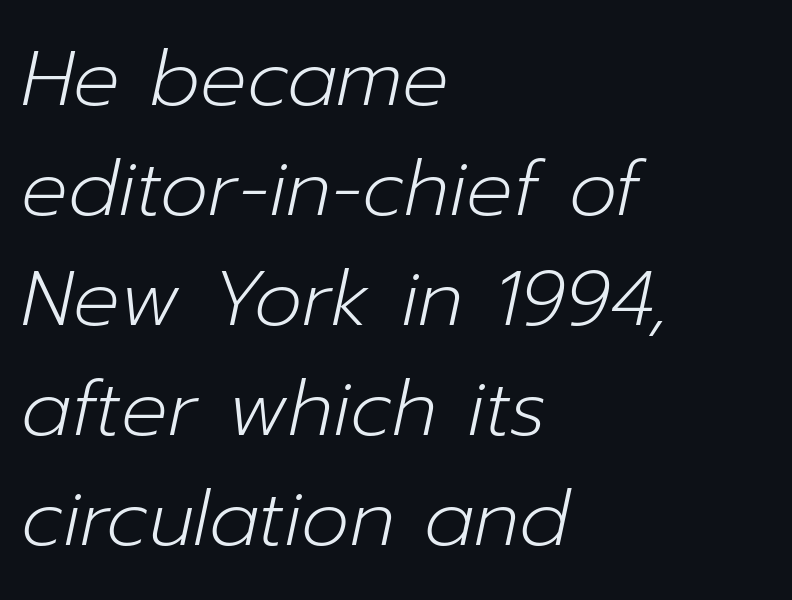
The image shows 77 px light type, italic (leaning right); set left-aligned, normal line spacing (1.43x), normal letter spacing, not underlined; low stroke contrast and a medium x-height.
